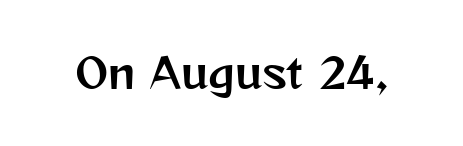
The image shows 41 px sans-serif type, upright; set normal letter spacing, not underlined; medium stroke contrast and a medium x-height.
